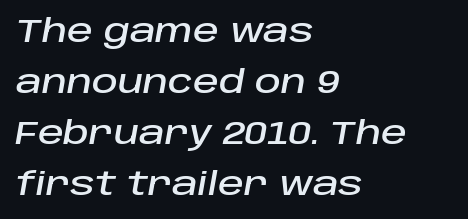
Rendered with sloped, italic letterforms. Standard letterfit; no display-style spreading of the glyphs. The rendering uses natural spacing where letterforms have individual widths. The vertical gap from one line to the next is medium.
